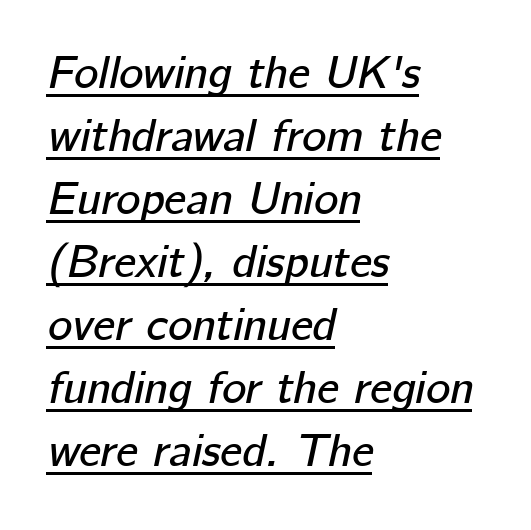
Each word holds together tightly as a unit, with standard inter-letter gaps. Leftover space on each line is placed entirely after the last word. The space between consecutive lines is moderate. These lines are rendered in a variable-pitch font. Compared with undecorated copy, this sample adds a rule below the words.
